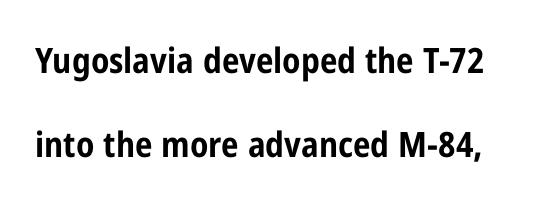
Just letters on the line, the space beneath them empty. Chunky letters — that's bold for sure. A typesetter would label this face a sans. This rendering leaves character spacing at its baseline value. Italic: no, the glyphs are upright roman.
